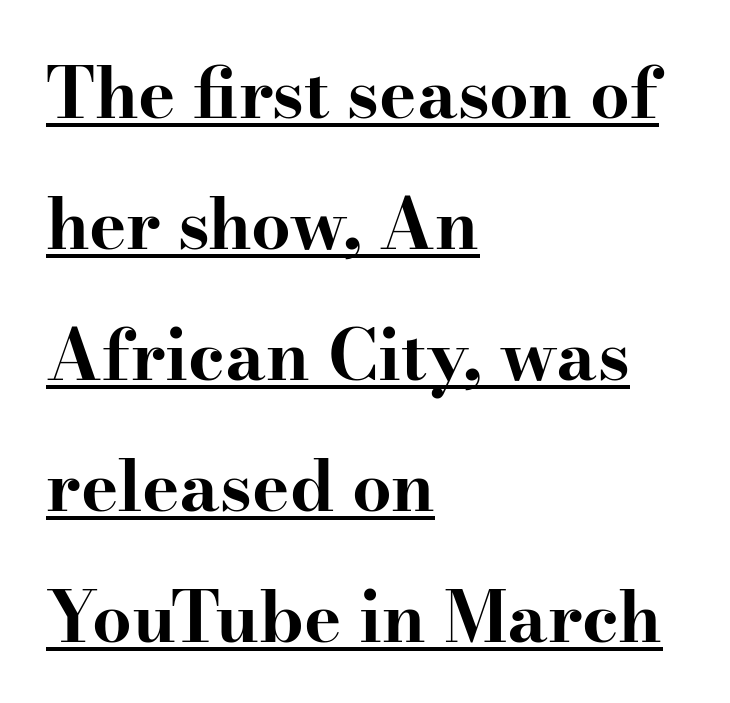
The image shows 70 px bold, wide serif type, upright; set left-aligned, line spacing 1.87x, normal letter spacing, underlined; high stroke contrast and a small x-height.
